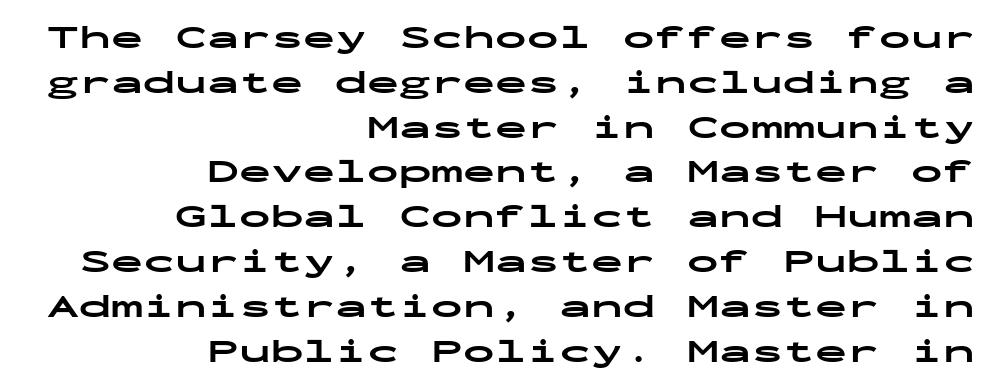
Q: Is the text bold? A: Yes.
Q: Is the text italic (slanted)? A: No, it is upright.
Q: Is the typeface a serif or a sans-serif typeface? A: Sans-serif.
Q: Is the text underlined? A: No.
Q: How is the paragraph aligned? A: Right-aligned.
Q: Is the spacing between letters normal or unusually wide? A: Normal.
Q: Is the spacing between lines tight, normal or loose? A: Normal.
Q: Width (condensed, normal, or wide)? A: Wide.
Q: Stroke contrast? A: Low.
Q: x-height? A: Medium.
Q: Monospaced? A: Yes.
